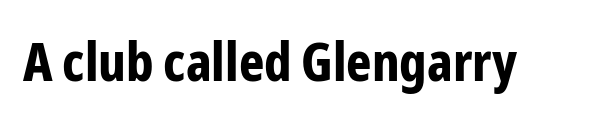
Q: Is the text bold? A: Yes.
Q: Is the text italic (slanted)? A: No, it is upright.
Q: Is the typeface a serif or a sans-serif typeface? A: Sans-serif.
Q: Is the text underlined? A: No.
Q: Is the spacing between letters normal or unusually wide? A: Normal.
Q: Width (condensed, normal, or wide)? A: Condensed.
Q: Stroke contrast? A: Low.
Q: x-height? A: Medium.
Q: Monospaced? A: No.
